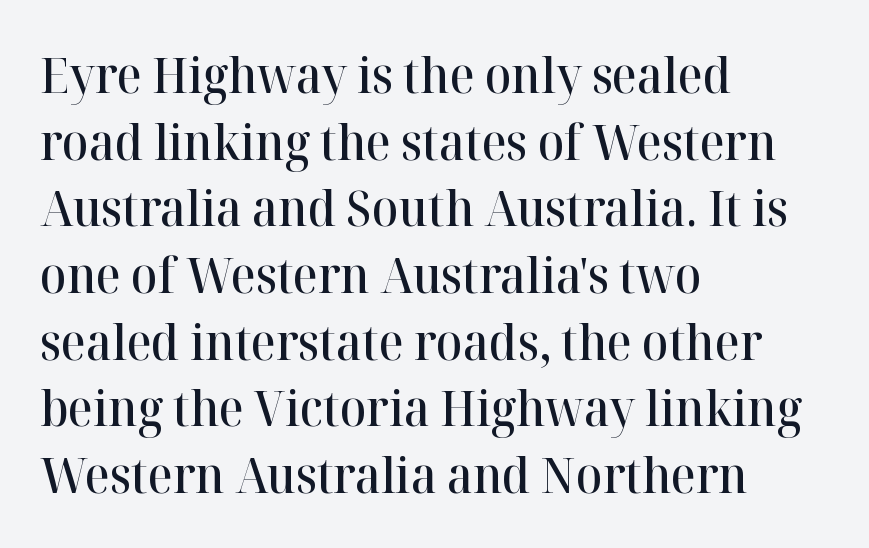
The image shows 49 px semibold serif type, upright; set left-aligned, normal line spacing (1.36x), normal letter spacing, not underlined; high stroke contrast and a medium x-height.
